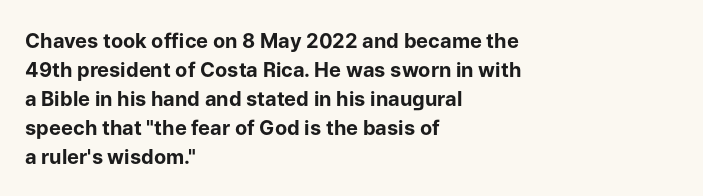
Style check: upright. The block of text has a typical density, with ordinary space between rows. The words here are not underlined. The paragraph shown leans on its left margin. The gaps between neighbouring characters are ordinary and unremarkable.
